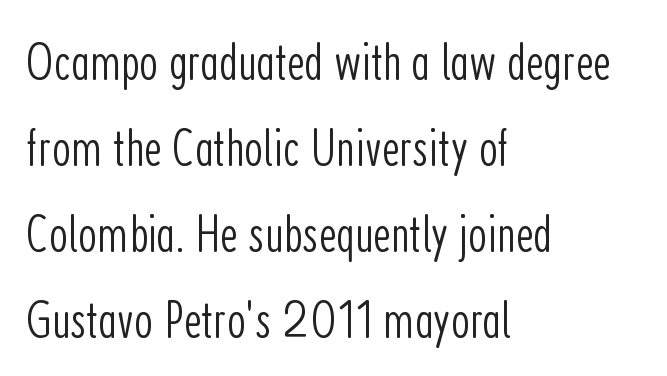
Quick note: not italic, upright. Horizontal alignment here is leftward, the default for most running prose. The rows are spaced the way most documents space them. Nothing unusual about the tracking: characters are spaced as the font intends.
